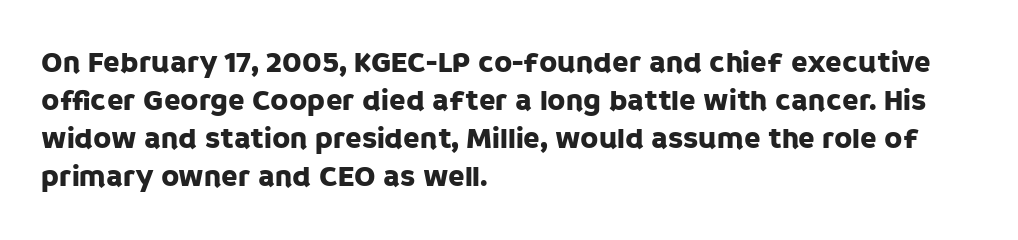
The image shows 30 px sans-serif type, upright; set left-aligned, normal line spacing (1.27x), normal letter spacing, not underlined; low stroke contrast and a large x-height.
